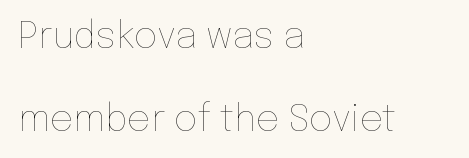
The image shows 37 px thin type, upright; set left-aligned, loose line spacing (2.23x), normal letter spacing, not underlined; low stroke contrast and a medium x-height.
